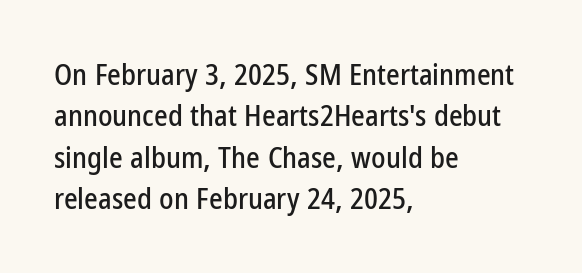
In terms of letterform style, serifs are entirely absent. Glance below the letters and you will spot only blank space. The typesetter chose a ragged-right arrangement here. The rendering keeps characters at their native spacing. The face used here is proportionally spaced, like ordinary book or web type.
